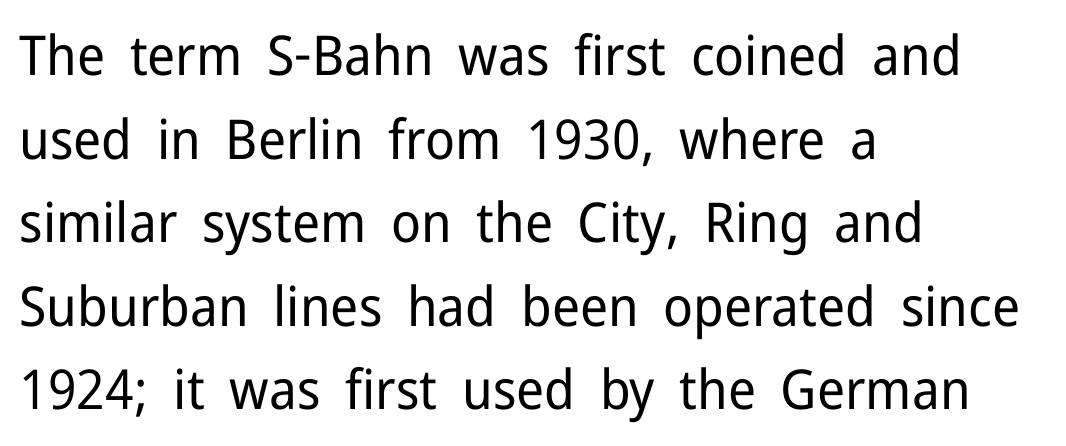
The image shows 55 px regular-weight sans-serif type, upright; set left-aligned, normal line spacing (1.52x), normal letter spacing, not underlined; low stroke contrast and a medium x-height.
